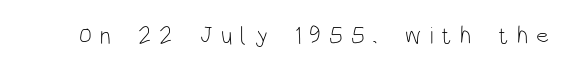
The image shows 24 px text type, upright; set unusually wide letter spacing (+0.34 em), not underlined.
